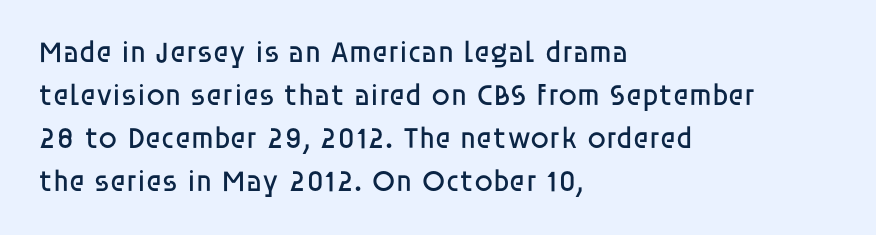
Is the stroke heavy? The answer is a plain regular-or-lighter. Glance below the letters and you will spot only blank space. Tall strokes in this sample are plumb rather than angled. The lines in this sample share a left origin and differ only in where they stop. The glyphs in this specimen are sans serif. If you measured baseline to baseline, you'd find a middling distance.
